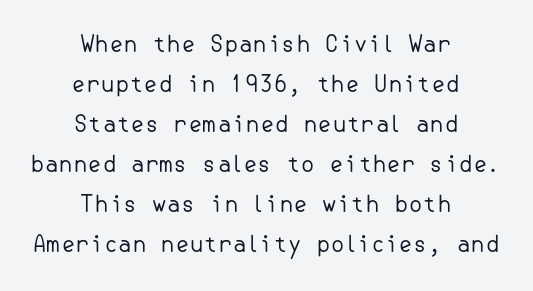
The image shows 23 px text type, upright; set centered, line spacing 1.74x, normal letter spacing, not underlined.
